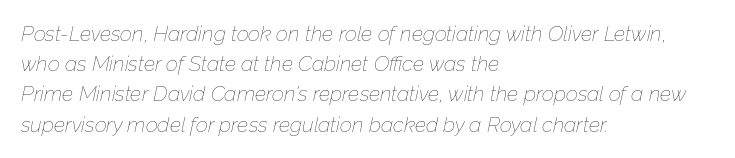
The whole block is typeset with a tilt. Each stroke keeps to a modest, everyday thickness or less. Characters follow at the spacing the type designer built in. This sample keeps an unexceptional amount of space between lines. Beneath every word, the page is bare.
